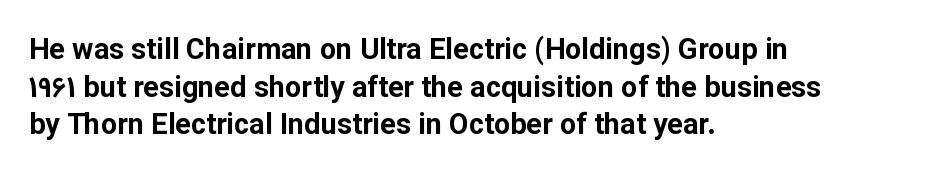
The image shows 29 px bold sans-serif type, upright; set left-aligned, normal line spacing (1.3x), normal letter spacing, not underlined; low stroke contrast and a medium x-height.
